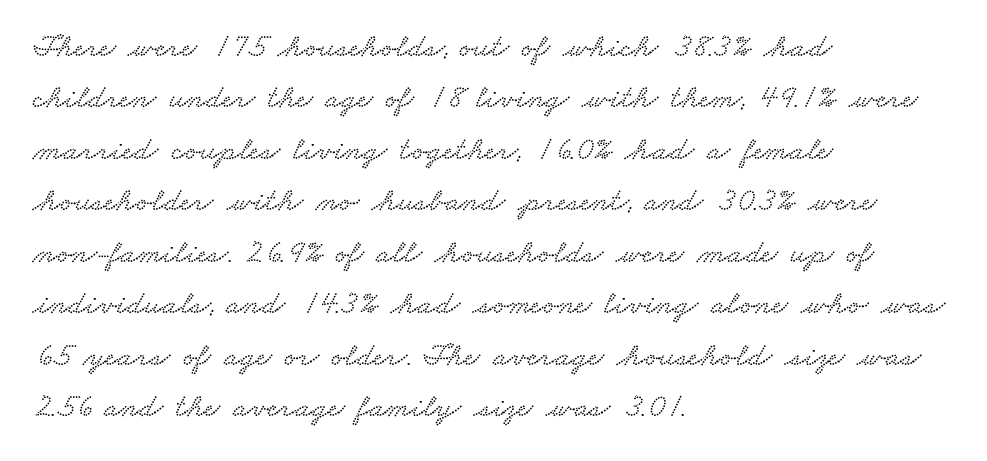
The image shows 33 px wide serif type; set left-aligned, normal line spacing (1.56x), normal letter spacing, not underlined; low stroke contrast and a small x-height.
